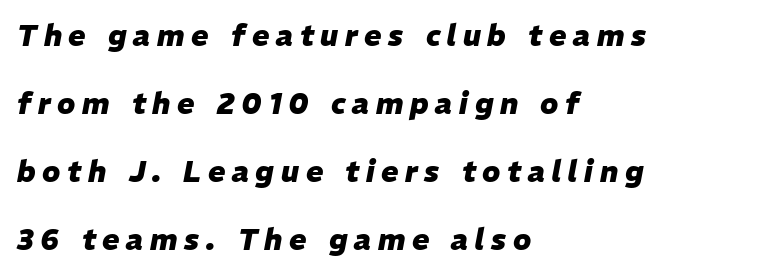
{"italic": "yes", "lean": "right", "slant_degrees": 11, "bold": "yes", "weight": "heavy", "width": "normal", "stroke_contrast": "low", "x_height": "medium", "monospaced": "no", "underline": "no", "align": "left", "line_spacing": "loose", "line_spacing_ratio": 2.34, "letter_spacing": "wide", "letter_spacing_em": 0.23, "glyph_px": 29}
